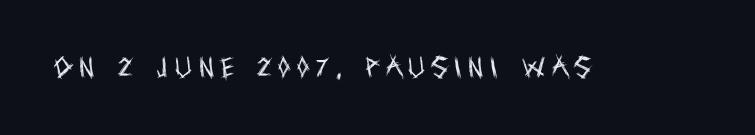
The image shows 23 px text type, upright; set unusually wide letter spacing (+0.29 em), not underlined.
